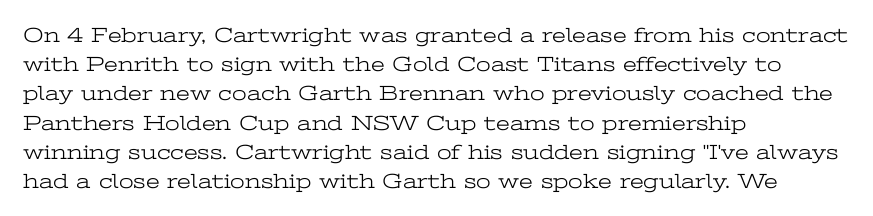
Tracking here is standard; glyphs follow each other at the usual distance. Heft: none added — not bold. These lines are set flush left with a ragged right edge. The letters stand straight up with perfectly vertical stems. Has an underline been added? It has not.
